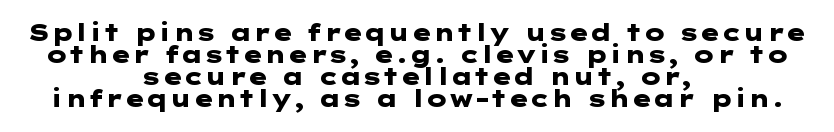
Q: Is the text bold? A: Yes.
Q: Is the text italic (slanted)? A: No, it is upright.
Q: Is the text underlined? A: No.
Q: How is the paragraph aligned? A: Centered.
Q: Is the spacing between letters normal or unusually wide? A: Normal.
Q: Is the spacing between lines tight, normal or loose? A: Tight.
